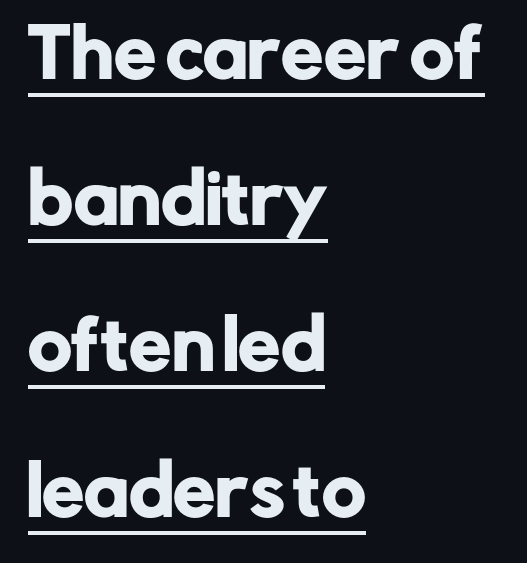
Q: Is the text italic (slanted)? A: No, it is upright.
Q: Is the typeface a serif or a sans-serif typeface? A: Sans-serif.
Q: Is the text underlined? A: Yes.
Q: How is the paragraph aligned? A: Left-aligned.
Q: Is the spacing between letters normal or unusually wide? A: Normal.
Q: Is the spacing between lines tight, normal or loose? A: Loose.
Q: Width (condensed, normal, or wide)? A: Normal.
Q: Stroke contrast? A: Low.
Q: x-height? A: Medium.
Q: Monospaced? A: No.
